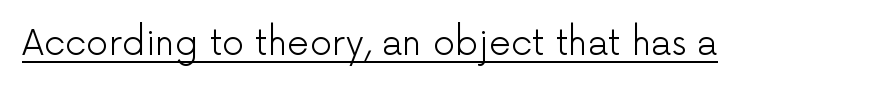
The passage shown is typeset with a sans-serif family. Do the characters align in a grid? No, the font is proportional. Does the lettering tilt? It doesn't — this is upright. Like a heading marked for emphasis, these lines bear an underscore. Honestly, the letter spacing is just normal — you wouldn't notice it.
